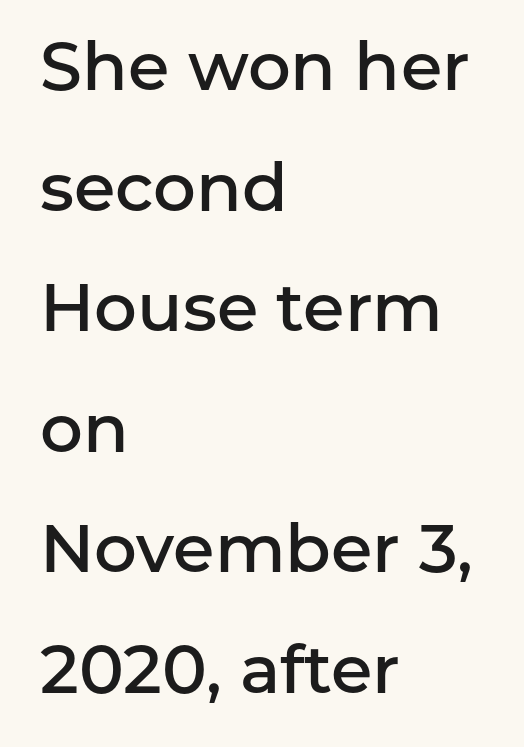
Descenders are the only things crossing below the line. This is sans-serif lettering, the kind often seen on screens and signage. The font's upright variant was chosen for this text. You could call the tracking neutral — neither tight nor loose.
